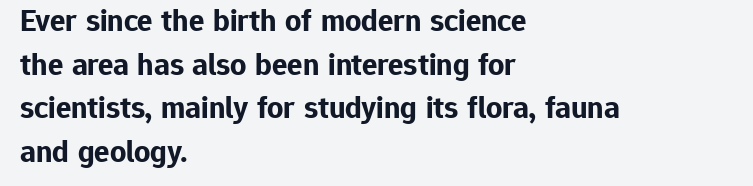
The image shows 32 px bold sans-serif type, upright; set left-aligned, normal line spacing (1.36x), normal letter spacing, not underlined; low stroke contrast and a medium x-height.
